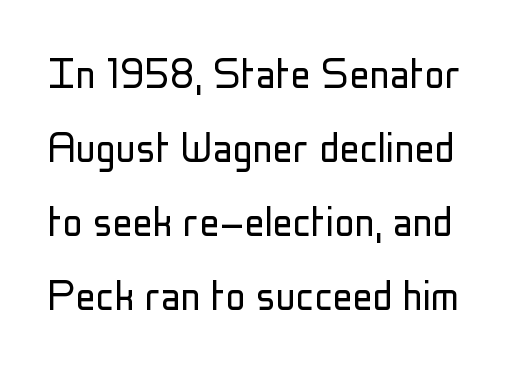
{"serif": "no", "italic": "no", "bold": "no", "weight": "light", "width": "condensed", "stroke_contrast": "low", "x_height": "medium", "monospaced": "no", "underline": "no", "line_spacing": "normal", "line_spacing_ratio": 1.48, "letter_spacing": "normal", "letter_spacing_em": 0.0, "glyph_px": 50}
